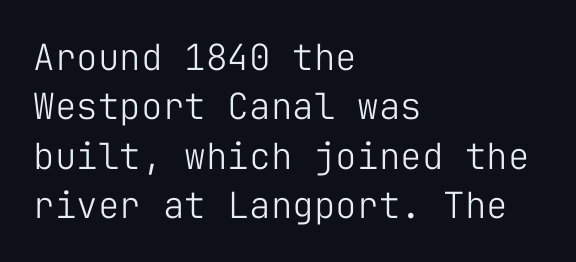
{"serif": "no", "italic": "no", "bold": "no", "weight": "light", "width": "normal", "stroke_contrast": "low", "x_height": "medium", "monospaced": "yes", "underline": "no", "align": "left", "line_spacing": "normal", "line_spacing_ratio": 1.37, "letter_spacing": "normal", "letter_spacing_em": 0.0, "glyph_px": 36}
